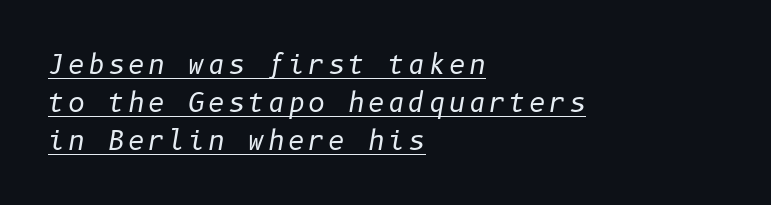
{"italic": "yes", "lean": "right", "slant_degrees": 10, "bold": "no", "underline": "yes", "align": "left", "line_spacing": "normal", "line_spacing_ratio": 1.46, "glyph_px": 26}
